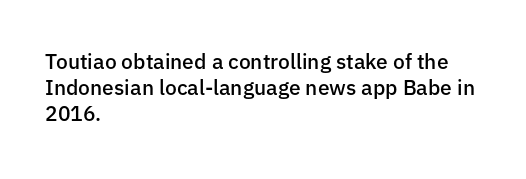
The image shows 21 px text type, upright; set left-aligned, normal line spacing (1.25x), normal letter spacing, not underlined.
